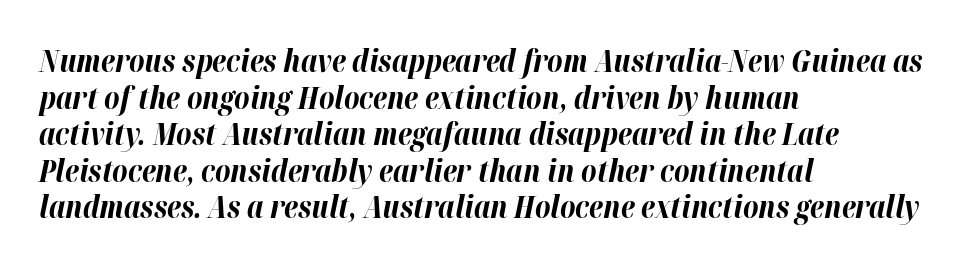
Each letter keeps its own natural width here, so spacing adapts to shape. Set as a true bold cut, around the 700 mark. Slanted lettering throughout. The string is rendered with underlining switched off.
